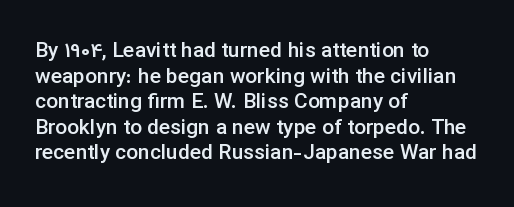
{"italic": "no", "bold": "semi", "underline": "no", "align": "left", "line_spacing_ratio": 1.22, "letter_spacing": "normal", "letter_spacing_em": 0.0, "glyph_px": 21}
